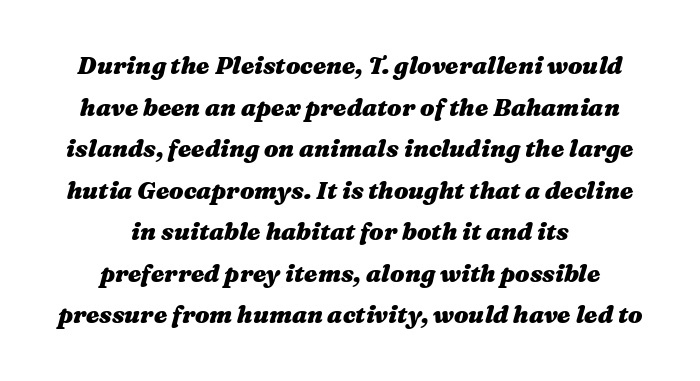
The image shows 24 px bold type, italic (leaning right); set centered, line spacing 1.73x, normal letter spacing, not underlined.
